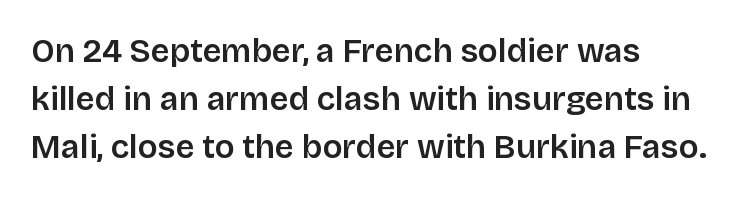
Q: Is the text italic (slanted)? A: No, it is upright.
Q: Is the typeface a serif or a sans-serif typeface? A: Sans-serif.
Q: Is the text underlined? A: No.
Q: Is the spacing between letters normal or unusually wide? A: Normal.
Q: Is the spacing between lines tight, normal or loose? A: Normal.
Q: Width (condensed, normal, or wide)? A: Normal.
Q: Stroke contrast? A: Low.
Q: x-height? A: Large.
Q: Monospaced? A: No.
